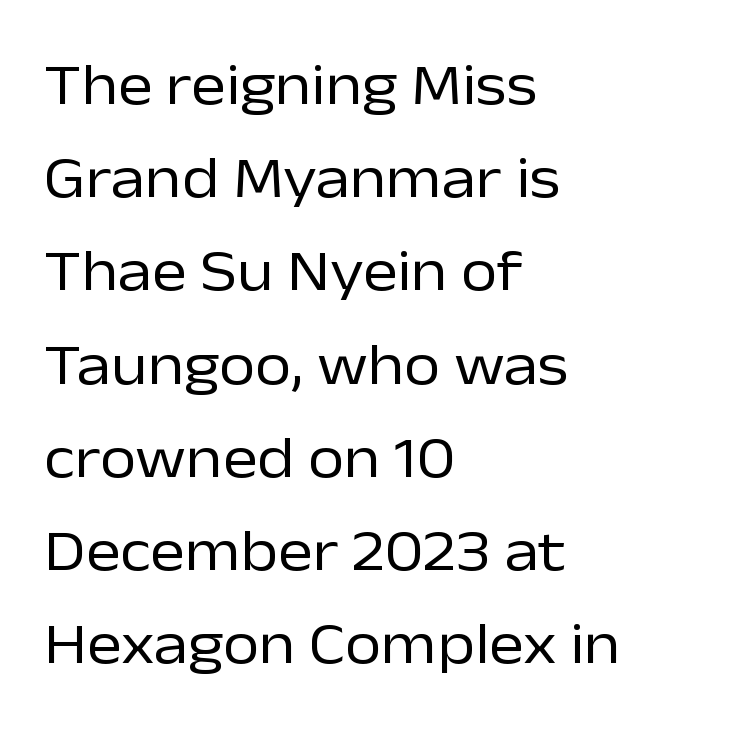
Q: Is the text bold? A: No.
Q: Is the text italic (slanted)? A: No, it is upright.
Q: Is the typeface a serif or a sans-serif typeface? A: Sans-serif.
Q: Is the text underlined? A: No.
Q: How is the paragraph aligned? A: Left-aligned.
Q: Is the spacing between letters normal or unusually wide? A: Normal.
Q: Is the spacing between lines tight, normal or loose? A: Normal.
Q: Width (condensed, normal, or wide)? A: Normal.
Q: Stroke contrast? A: Low.
Q: x-height? A: Medium.
Q: Monospaced? A: No.
